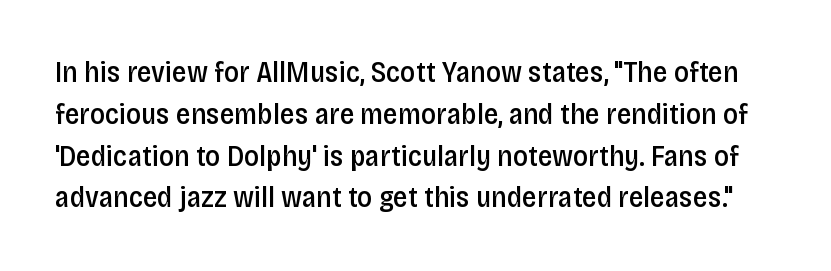
Q: Is the text bold? A: Semi-bold.
Q: Is the text italic (slanted)? A: No, it is upright.
Q: Is the typeface a serif or a sans-serif typeface? A: Sans-serif.
Q: Is the text underlined? A: No.
Q: Is the spacing between letters normal or unusually wide? A: Normal.
Q: Is the spacing between lines tight, normal or loose? A: Normal.
Q: Width (condensed, normal, or wide)? A: Condensed.
Q: Stroke contrast? A: Low.
Q: x-height? A: Large.
Q: Monospaced? A: No.
